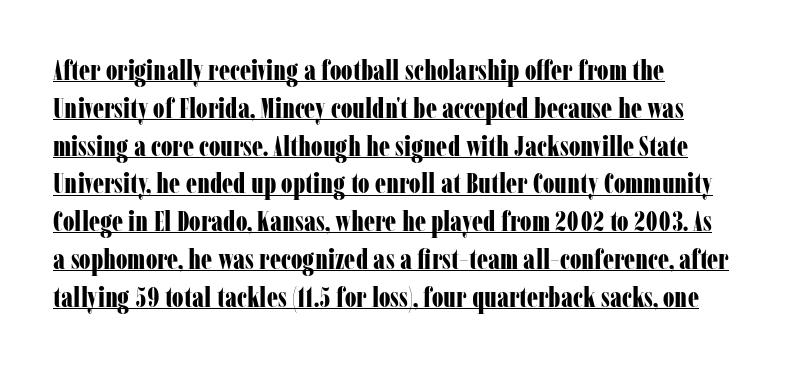
The image shows 28 px bold, condensed serif type, upright; set left-aligned, normal line spacing (1.35x), normal letter spacing, underlined; low stroke contrast and a medium x-height.
